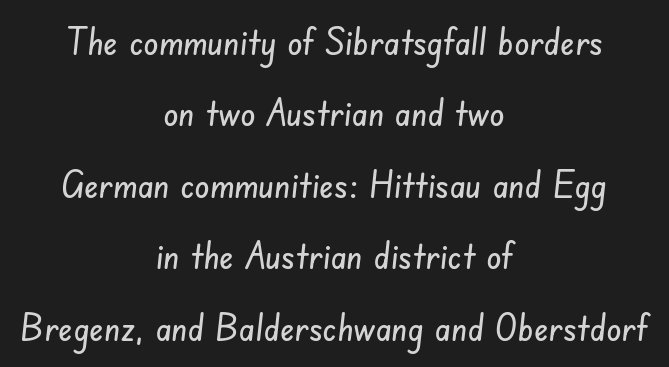
The image shows 38 px condensed sans-serif type; set centered, line spacing 1.88x, normal letter spacing, not underlined; low stroke contrast and a small x-height.
